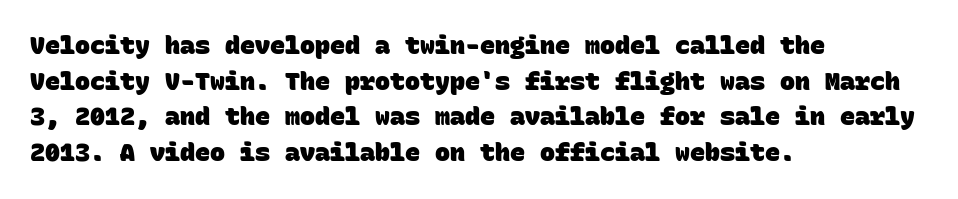
The image shows 25 px bold type; set left-aligned, normal line spacing (1.43x), normal letter spacing, not underlined.
